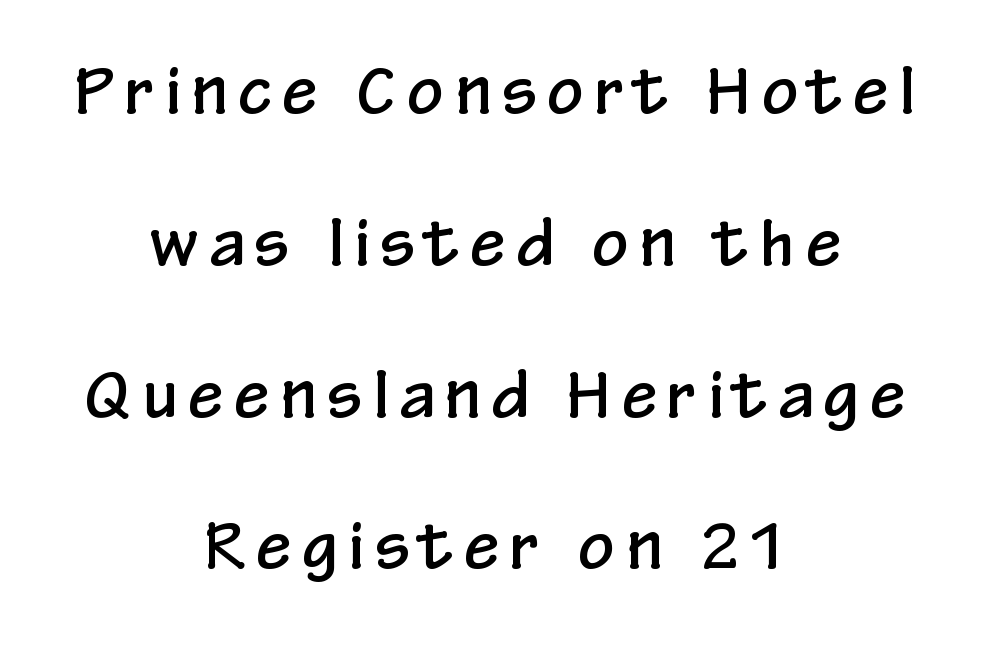
{"serif": "no", "italic": "no", "width": "condensed", "stroke_contrast": "low", "x_height": "medium", "monospaced": "no", "underline": "no", "align": "center", "line_spacing": "loose", "line_spacing_ratio": 2.41, "glyph_px": 63}
